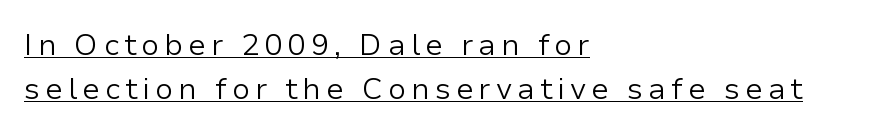
Q: Is the text bold? A: No.
Q: Is the text italic (slanted)? A: No, it is upright.
Q: Is the typeface a serif or a sans-serif typeface? A: Sans-serif.
Q: Is the text underlined? A: Yes.
Q: How is the paragraph aligned? A: Left-aligned.
Q: Is the spacing between lines tight, normal or loose? A: Normal.
Q: Width (condensed, normal, or wide)? A: Normal.
Q: Stroke contrast? A: Low.
Q: x-height? A: Medium.
Q: Monospaced? A: No.
